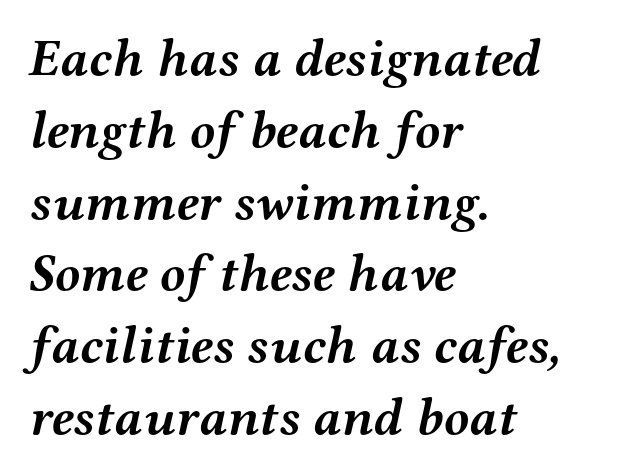
Heft: maximum for text — a bold. The baseline area is clear. The face used here is proportionally spaced, like ordinary book or web type. This rendering uses left alignment, leaving the right contour irregular.
